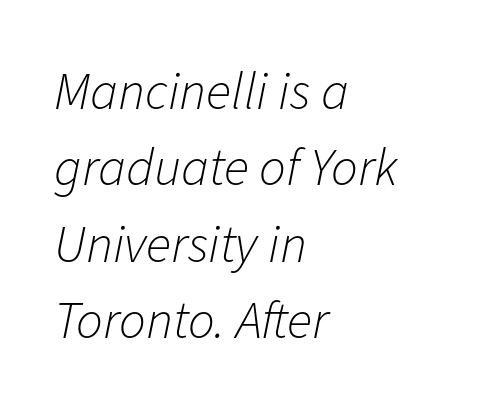
The image shows 53 px light type, italic (leaning right); set left-aligned, normal line spacing (1.44x), normal letter spacing, not underlined; low stroke contrast and a medium x-height.
